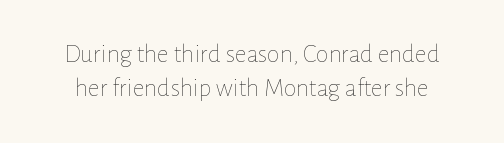
Q: Is the text bold? A: No.
Q: Is the text italic (slanted)? A: No, it is upright.
Q: Is the text underlined? A: No.
Q: Is the spacing between letters normal or unusually wide? A: Normal.
Q: Is the spacing between lines tight, normal or loose? A: Normal.
